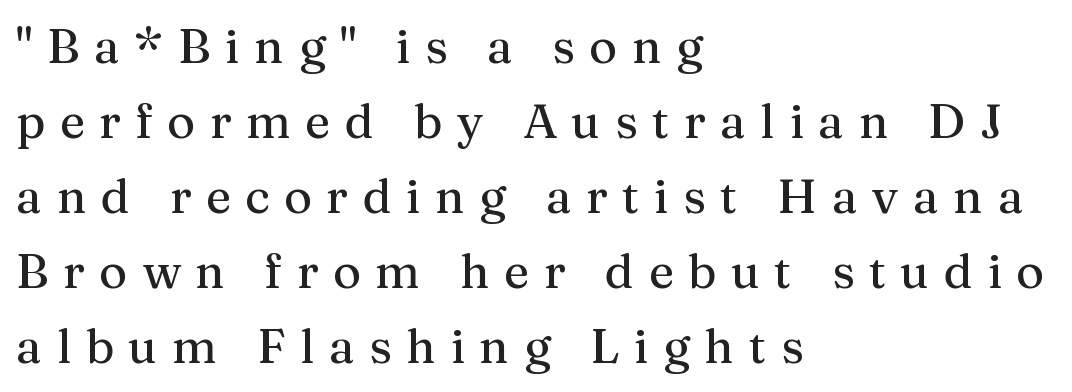
The passage shown is typeset with a serif family. Honestly, there is no underline to notice here at all. Compared with typical paragraphs, the rows here are spaced about the same. The letters stand straight up with perfectly vertical stems. Varying glyph widths throughout — classic text-font behaviour. You could only call the tracking loose — the letters float apart.
